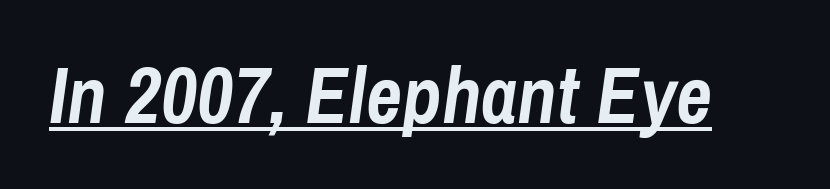
The image shows 79 px semibold, condensed type, italic (leaning right); set normal letter spacing, underlined; low stroke contrast and a medium x-height.
